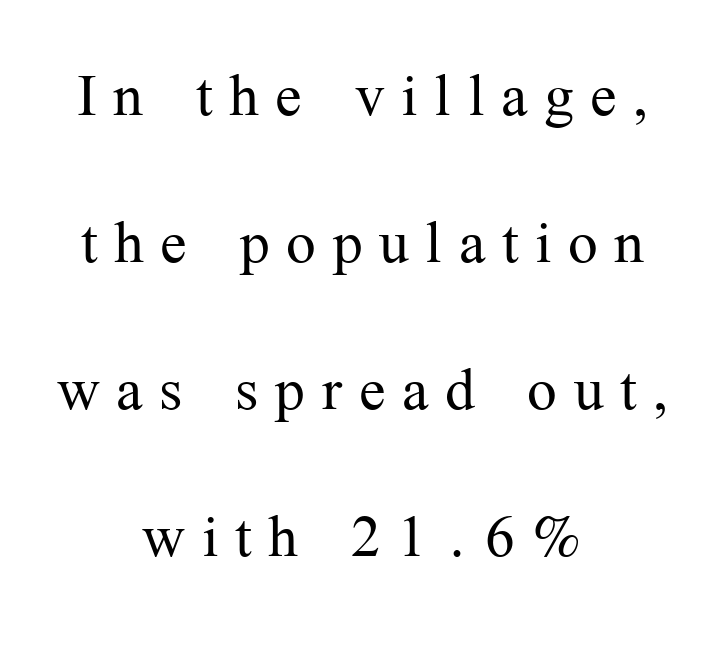
Q: Is the text bold? A: No.
Q: Is the text italic (slanted)? A: No, it is upright.
Q: Is the typeface a serif or a sans-serif typeface? A: Serif.
Q: Is the text underlined? A: No.
Q: How is the paragraph aligned? A: Centered.
Q: Is the spacing between letters normal or unusually wide? A: Unusually wide.
Q: Width (condensed, normal, or wide)? A: Normal.
Q: Stroke contrast? A: Medium.
Q: x-height? A: Medium.
Q: Monospaced? A: No.
